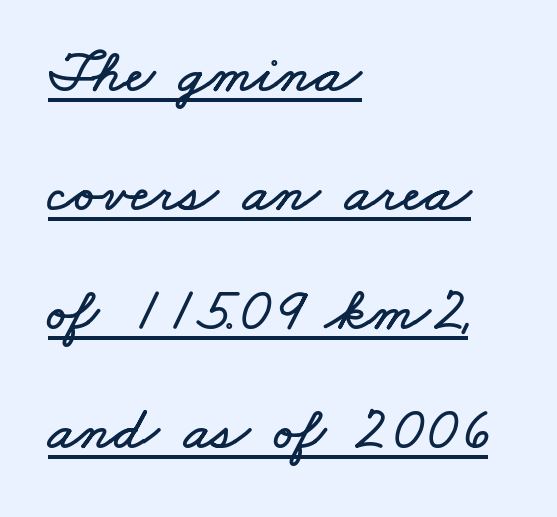
This rendering features underlined lettering. Casual observation: everything's shoved over to the left. Leading is clearly above the norm, producing a sparse column. Tracking value appears to be zero — textbook default spacing. The rendering uses natural spacing where letterforms have individual widths.
